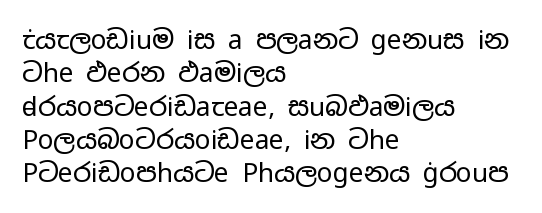
Q: Is the text bold? A: No.
Q: Is the text italic (slanted)? A: No, it is upright.
Q: Is the text underlined? A: No.
Q: How is the paragraph aligned? A: Left-aligned.
Q: Is the spacing between letters normal or unusually wide? A: Normal.
Q: Is the spacing between lines tight, normal or loose? A: Normal.
